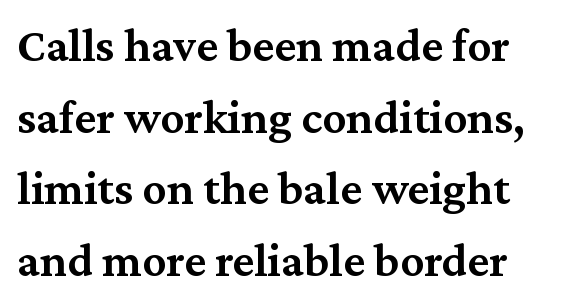
The image shows 48 px semibold serif type, upright; set left-aligned, normal line spacing (1.49x), normal letter spacing, not underlined; medium stroke contrast and a medium x-height.
